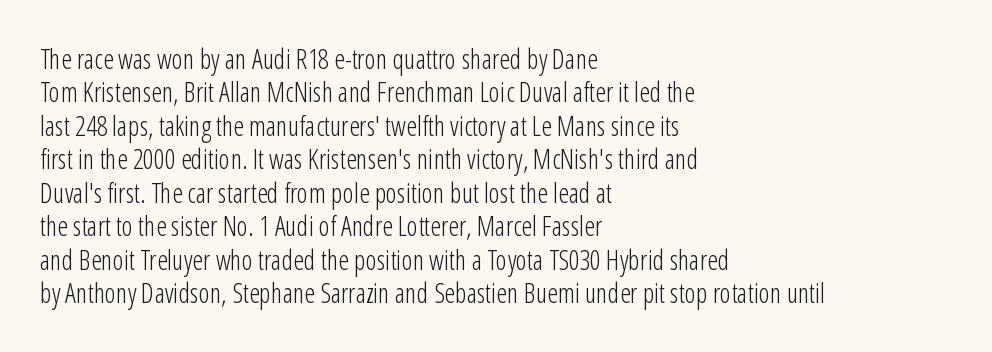
The image shows 27 px text type, upright; set left-aligned, line spacing 1.24x, normal letter spacing, not underlined.
